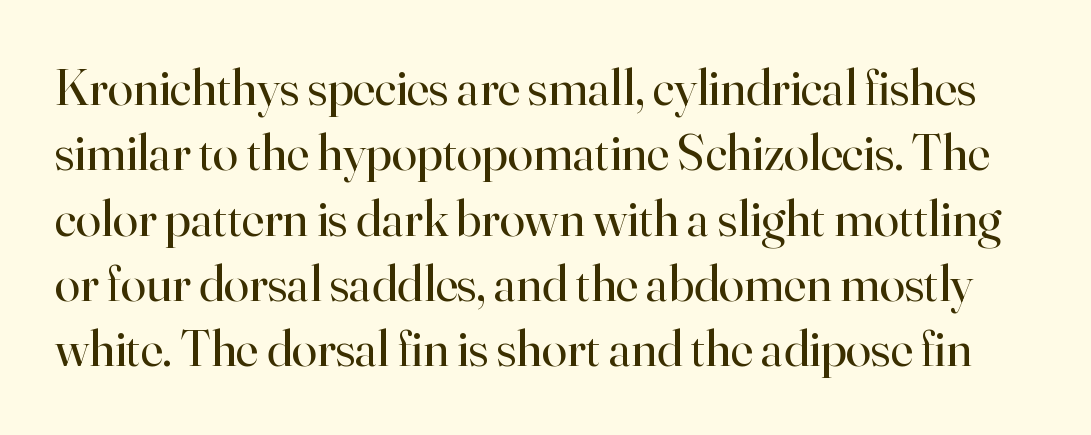
Leading matches the norm, producing a regular column. Unlike a clean sans, this face finishes its strokes with serifs. The specimen omits any rule beneath the text block's lines. Note the varied advance widths — an 'i' is clearly narrower than an 'm'. Compared with a typical body face, this is equally light or lighter still. Posture: vertical.
